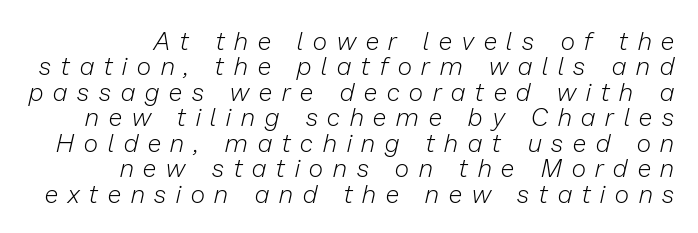
Q: Is the text bold? A: No.
Q: Is the text italic (slanted)? A: Yes, it leans right by about 13 degrees.
Q: Is the text underlined? A: No.
Q: Is the spacing between letters normal or unusually wide? A: Unusually wide.
Q: Is the spacing between lines tight, normal or loose? A: Tight.
